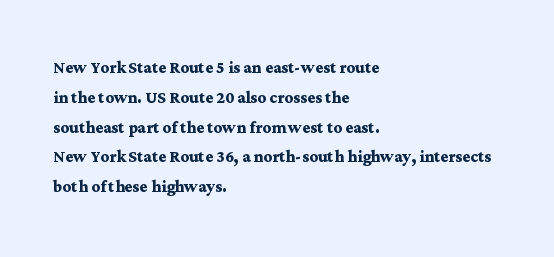
Q: Is the text bold? A: Yes.
Q: Is the text italic (slanted)? A: No, it is upright.
Q: Is the text underlined? A: No.
Q: How is the paragraph aligned? A: Left-aligned.
Q: Is the spacing between letters normal or unusually wide? A: Normal.
Q: Is the spacing between lines tight, normal or loose? A: Normal.
